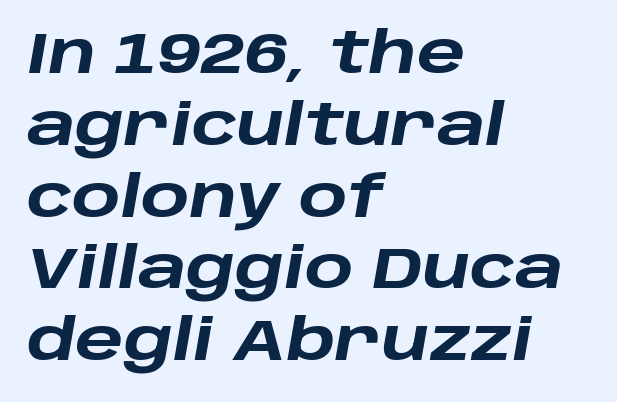
The image shows 57 px heavy, wide type, italic (leaning right); set left-aligned, normal line spacing (1.26x), normal letter spacing, not underlined; low stroke contrast and a large x-height.
